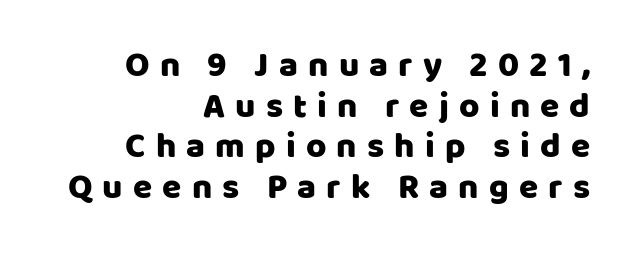
This rendering widens character spacing well past its baseline value. A flush-right, rag-left setting is used for this passage. Nothing sits at the stroke ends, so this counts as sans-serif. A bare baseline throughout the passage. The rendering uses natural spacing where letterforms have individual widths. A roman cut, with each character standing at attention.
